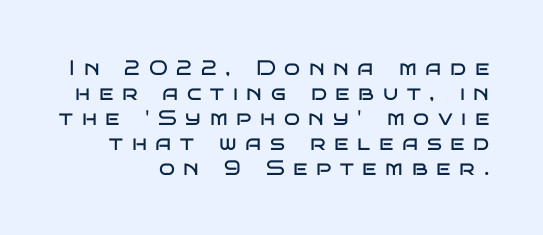
{"italic": "no", "bold": "no", "underline": "no", "align": "right", "line_spacing_ratio": 1.19, "letter_spacing": "wide", "letter_spacing_em": 0.41, "glyph_px": 21}
